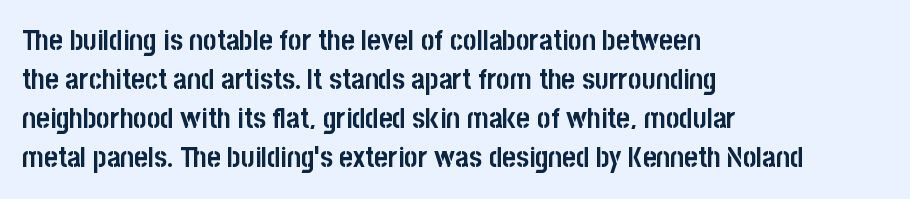
Q: Is the text bold? A: Yes.
Q: Is the text italic (slanted)? A: No, it is upright.
Q: Is the typeface a serif or a sans-serif typeface? A: Sans-serif.
Q: Is the text underlined? A: No.
Q: How is the paragraph aligned? A: Left-aligned.
Q: Is the spacing between letters normal or unusually wide? A: Normal.
Q: Is the spacing between lines tight, normal or loose? A: Normal.
Q: Width (condensed, normal, or wide)? A: Condensed.
Q: Stroke contrast? A: Low.
Q: x-height? A: Large.
Q: Monospaced? A: No.
